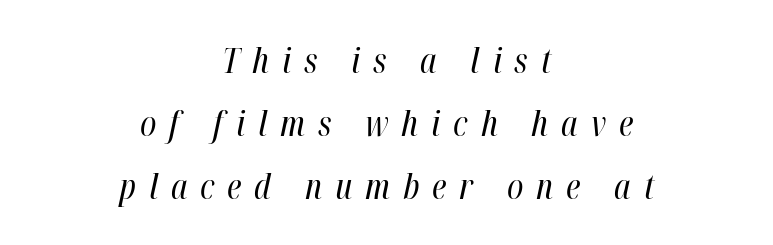
The image shows 35 px regular-weight, condensed type, italic (leaning right); set centered, line spacing 1.8x, unusually wide letter spacing (+0.37 em), not underlined; high stroke contrast and a medium x-height.
